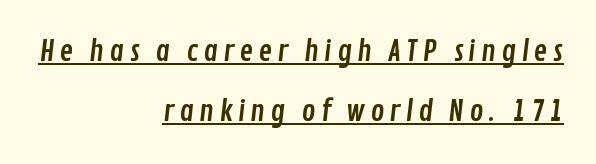
This is underlined copy, the kind a proofreader might mark for attention. Character widths vary here, with narrow letters taking less room than wide ones. A sans-serif font was chosen for this passage. Regarding leading, the lines here are spaced well apart. Where is the straight margin? On the right.
